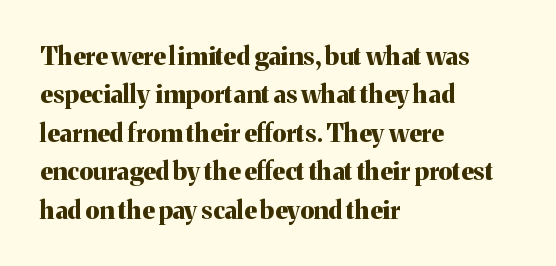
The image shows 25 px bold type, upright; set left-aligned, normal line spacing (1.54x), normal letter spacing, not underlined.
